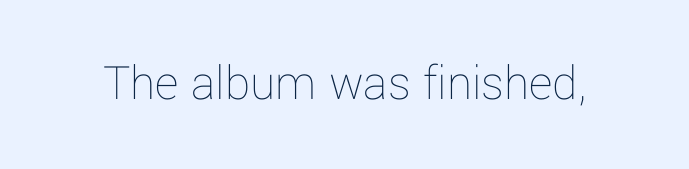
The image shows 51 px thin type, upright; set normal letter spacing, not underlined; low stroke contrast and a medium x-height.
